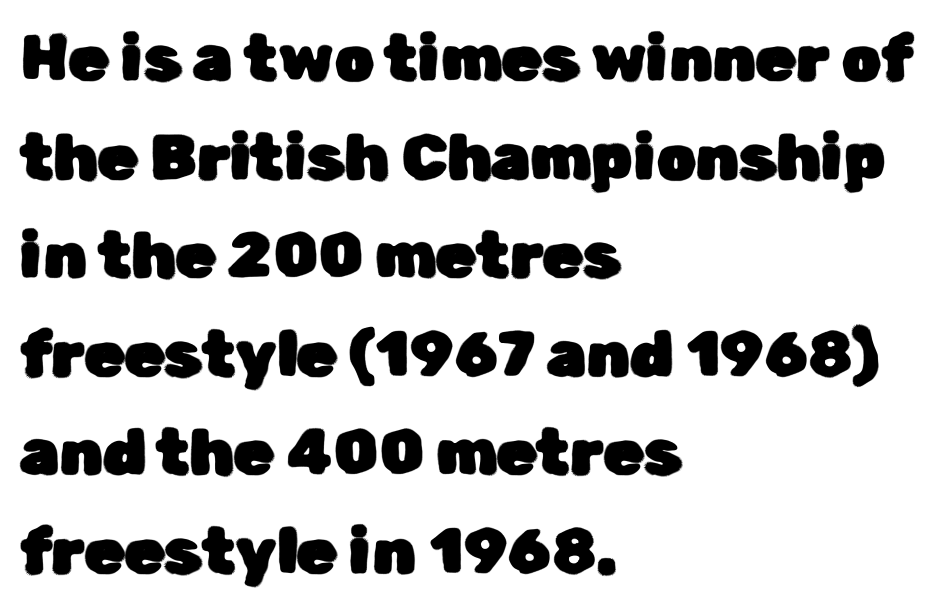
The image shows 64 px sans-serif type, upright; set left-aligned, normal line spacing (1.54x), normal letter spacing, not underlined; low stroke contrast and a medium x-height.
